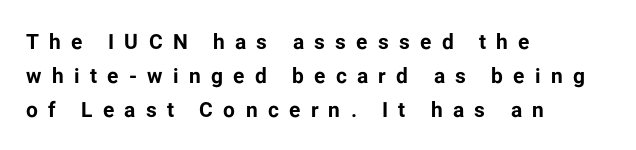
The image shows 21 px bold type, upright; set left-aligned, normal line spacing (1.61x), unusually wide letter spacing (+0.49 em), not underlined.
